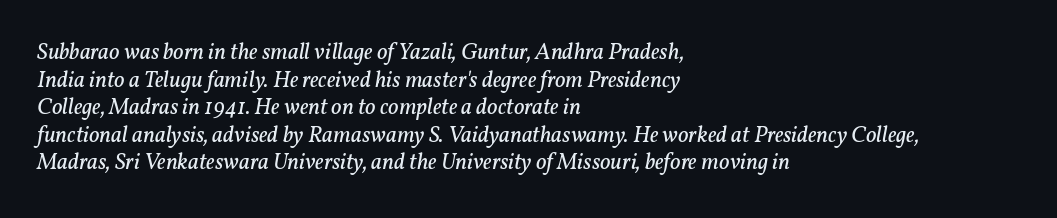
The image shows 23 px text type, italic (leaning right); set left-aligned, line spacing 1.2x, normal letter spacing, not underlined.
